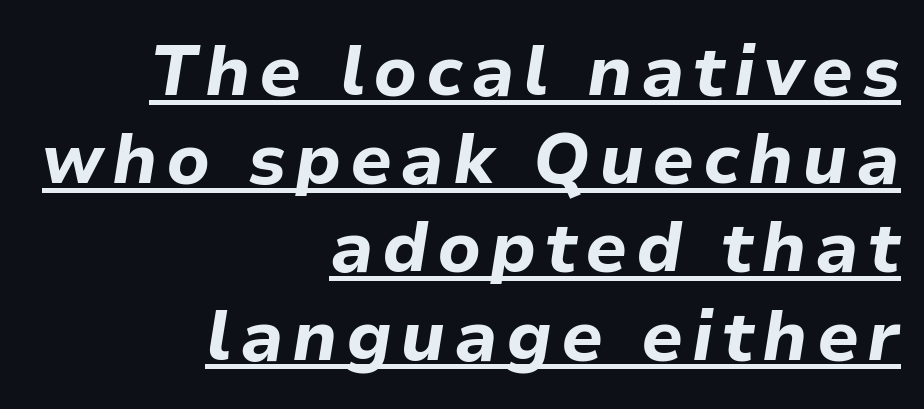
Q: Is the text bold? A: Yes.
Q: Is the text italic (slanted)? A: Yes, it leans right by about 9 degrees.
Q: Is the text underlined? A: Yes.
Q: How is the paragraph aligned? A: Right-aligned.
Q: Is the spacing between lines tight, normal or loose? A: Normal.
Q: Width (condensed, normal, or wide)? A: Normal.
Q: Stroke contrast? A: Low.
Q: x-height? A: Medium.
Q: Monospaced? A: No.
